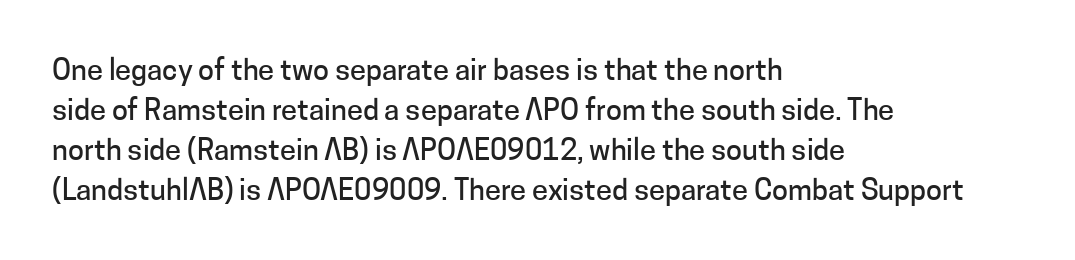
{"serif": "no", "italic": "no", "width": "normal", "stroke_contrast": "low", "x_height": "medium", "monospaced": "no", "underline": "no", "align": "left", "line_spacing": "normal", "line_spacing_ratio": 1.38, "letter_spacing": "normal", "letter_spacing_em": 0.0, "glyph_px": 29}
